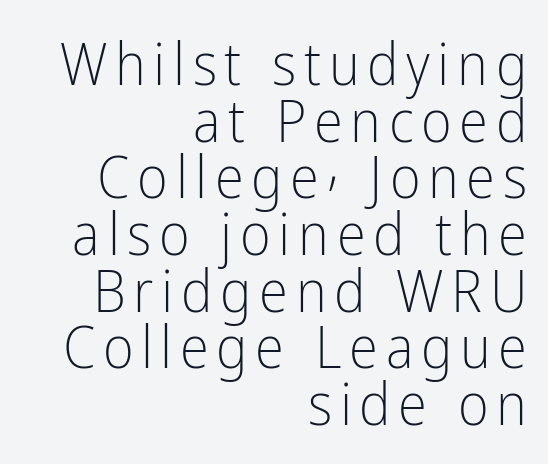
Q: Is the text bold? A: No.
Q: Is the text italic (slanted)? A: No, it is upright.
Q: Is the typeface a serif or a sans-serif typeface? A: Sans-serif.
Q: Is the text underlined? A: No.
Q: How is the paragraph aligned? A: Right-aligned.
Q: Is the spacing between lines tight, normal or loose? A: Tight.
Q: Width (condensed, normal, or wide)? A: Condensed.
Q: Stroke contrast? A: Low.
Q: x-height? A: Medium.
Q: Monospaced? A: No.
